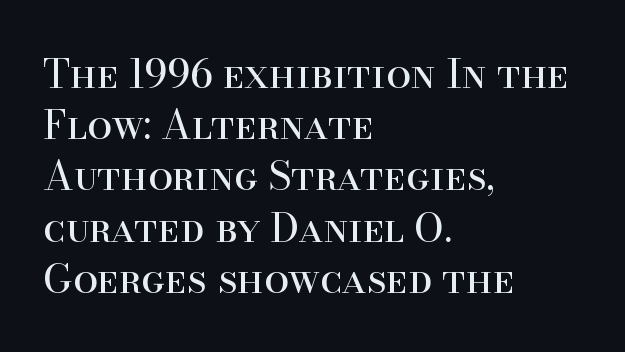
The image shows 40 px regular-weight serif type, upright; set left-aligned, normal line spacing (1.28x), normal letter spacing, not underlined; high stroke contrast and a small x-height.
